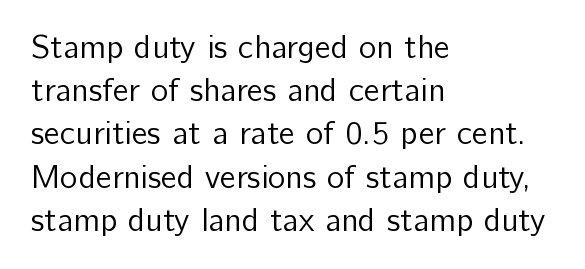
Q: Is the text bold? A: No.
Q: Is the text italic (slanted)? A: No, it is upright.
Q: Is the typeface a serif or a sans-serif typeface? A: Sans-serif.
Q: Is the text underlined? A: No.
Q: How is the paragraph aligned? A: Left-aligned.
Q: Is the spacing between letters normal or unusually wide? A: Normal.
Q: Is the spacing between lines tight, normal or loose? A: Normal.
Q: Width (condensed, normal, or wide)? A: Normal.
Q: Stroke contrast? A: Low.
Q: x-height? A: Medium.
Q: Monospaced? A: No.
